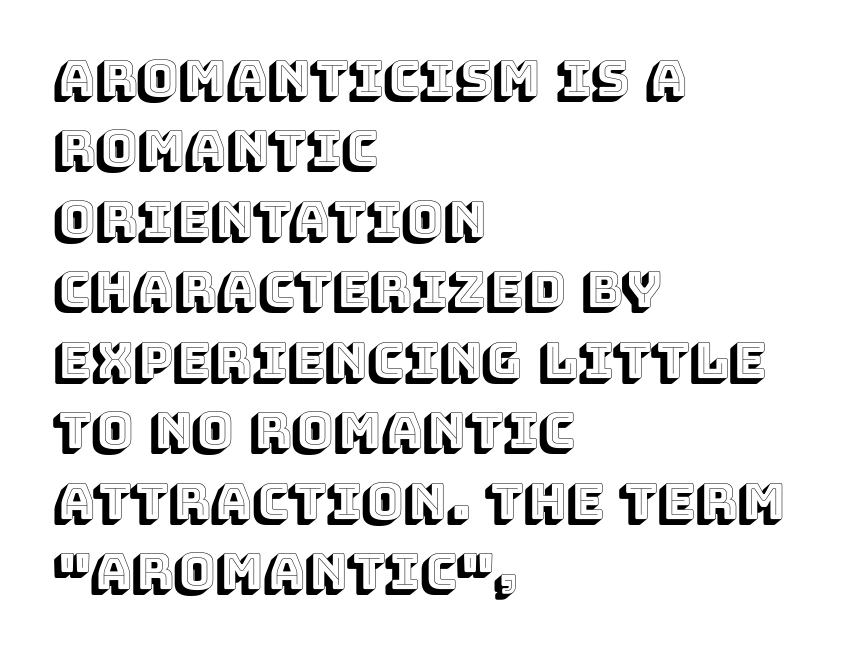
{"italic": "no", "width": "normal", "x_height": "large", "monospaced": "no", "underline": "no", "align": "left", "line_spacing": "normal", "line_spacing_ratio": 1.41, "letter_spacing": "normal", "letter_spacing_em": 0.0, "glyph_px": 50}
